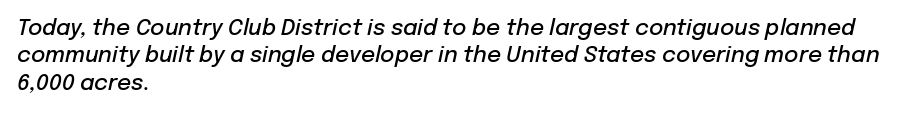
{"italic": "yes", "lean": "right", "slant_degrees": 12, "bold": "semi", "underline": "no", "align": "left", "line_spacing": "normal", "line_spacing_ratio": 1.25, "letter_spacing": "normal", "letter_spacing_em": 0.0, "glyph_px": 22}
